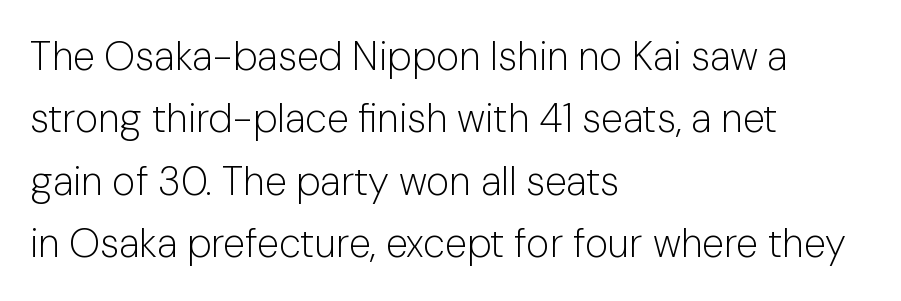
Q: Is the text bold? A: No.
Q: Is the text italic (slanted)? A: No, it is upright.
Q: Is the typeface a serif or a sans-serif typeface? A: Sans-serif.
Q: Is the text underlined? A: No.
Q: How is the paragraph aligned? A: Left-aligned.
Q: Is the spacing between letters normal or unusually wide? A: Normal.
Q: Is the spacing between lines tight, normal or loose? A: Normal.
Q: Width (condensed, normal, or wide)? A: Normal.
Q: Stroke contrast? A: Low.
Q: x-height? A: Medium.
Q: Monospaced? A: No.
